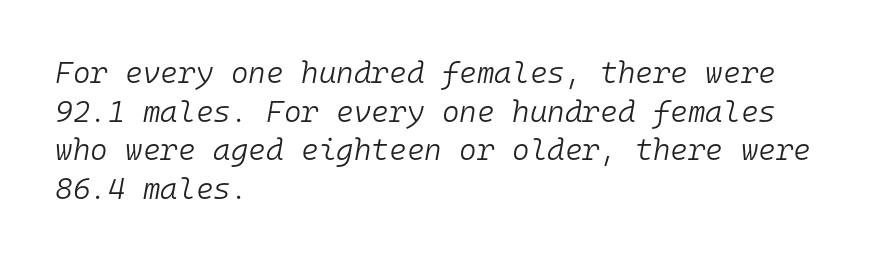
{"italic": "yes", "lean": "right", "slant_degrees": 10, "bold": "no", "weight": "light", "width": "normal", "stroke_contrast": "low", "x_height": "medium", "monospaced": "yes", "underline": "no", "align": "left", "line_spacing": "normal", "line_spacing_ratio": 1.29, "letter_spacing": "normal", "letter_spacing_em": 0.0, "glyph_px": 30}
